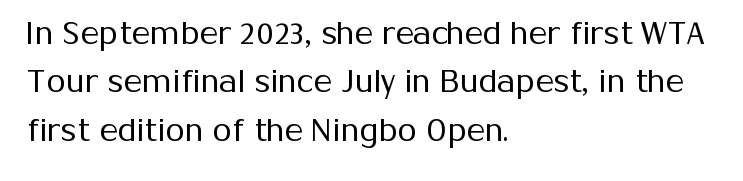
The image shows 31 px regular-weight sans-serif type, upright; set left-aligned, normal line spacing (1.56x), normal letter spacing, not underlined; medium stroke contrast and a medium x-height.
